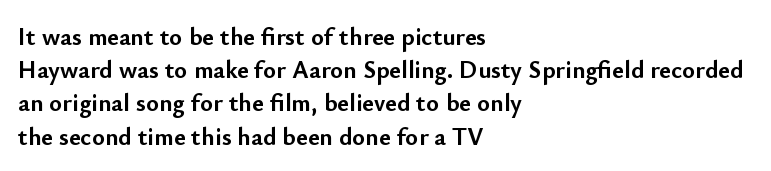
{"italic": "no", "bold": "yes", "underline": "no", "align": "left", "line_spacing": "normal", "line_spacing_ratio": 1.33, "letter_spacing": "normal", "letter_spacing_em": 0.0, "glyph_px": 25}
